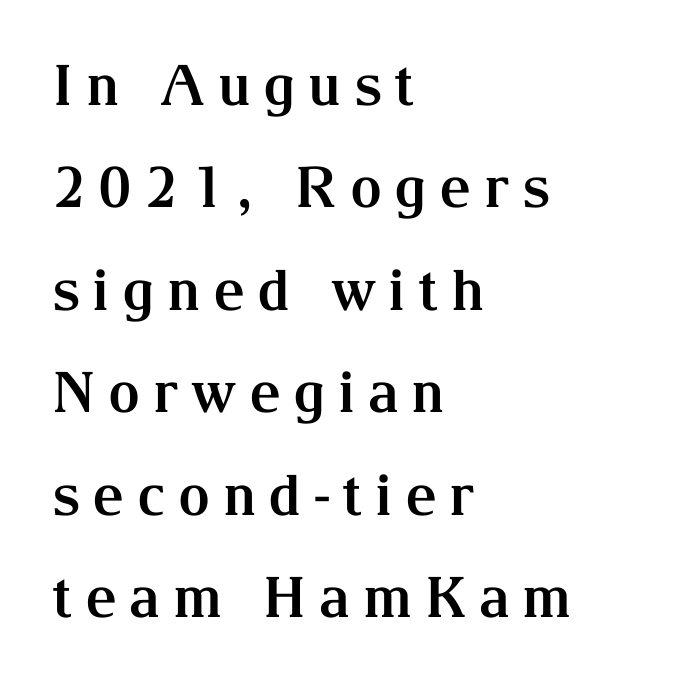
The image shows 56 px bold serif type, upright; set left-aligned, line spacing 1.83x, unusually wide letter spacing (+0.22 em), not underlined; medium stroke contrast and a medium x-height.
